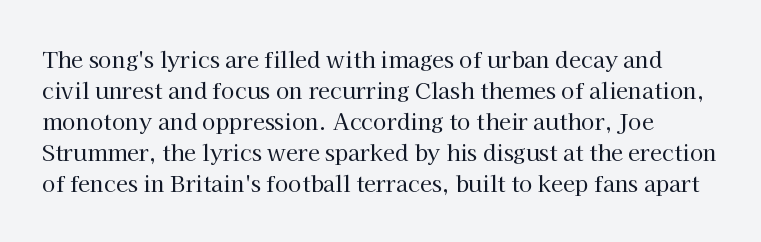
{"italic": "no", "bold": "no", "underline": "no", "line_spacing": "normal", "line_spacing_ratio": 1.41, "letter_spacing": "normal", "letter_spacing_em": 0.0, "glyph_px": 22}
